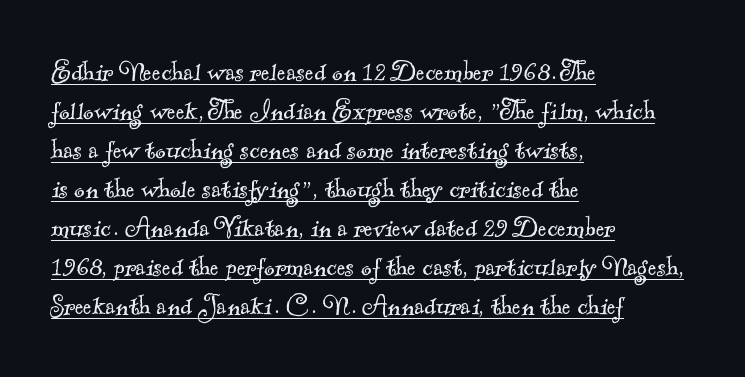
Layout note: lines flush left. Do the characters align in a grid? No, the font is proportional. The cut favours lightness, reaching ordinary text weight at its darkest. Each line of the rendering has a horizontal stroke beneath the glyphs.
